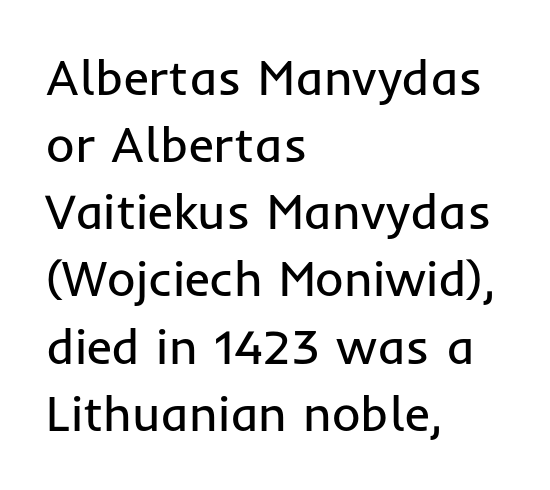
The image shows 49 px regular-weight sans-serif type, upright; set left-aligned, normal line spacing (1.37x), normal letter spacing, not underlined; low stroke contrast and a medium x-height.
